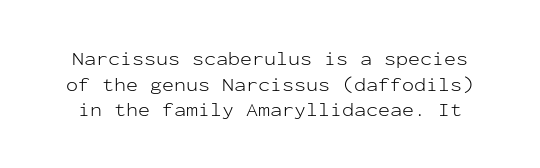
Nobody touched the tracking dial on this one. This sample keeps an unexceptional amount of space between lines. A typesetter would mark this as roman, not italic. No letter is thick-stroked: the sample isn't bold. Descenders hang freely into open space.
